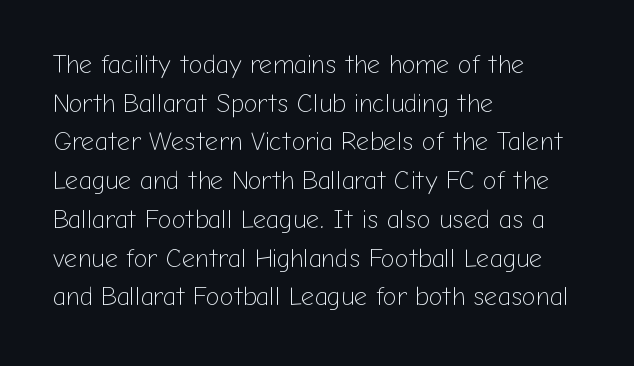
Q: Is the text bold? A: No.
Q: Is the text italic (slanted)? A: No, it is upright.
Q: Is the text underlined? A: No.
Q: How is the paragraph aligned? A: Left-aligned.
Q: Is the spacing between letters normal or unusually wide? A: Normal.
Q: Is the spacing between lines tight, normal or loose? A: Normal.
